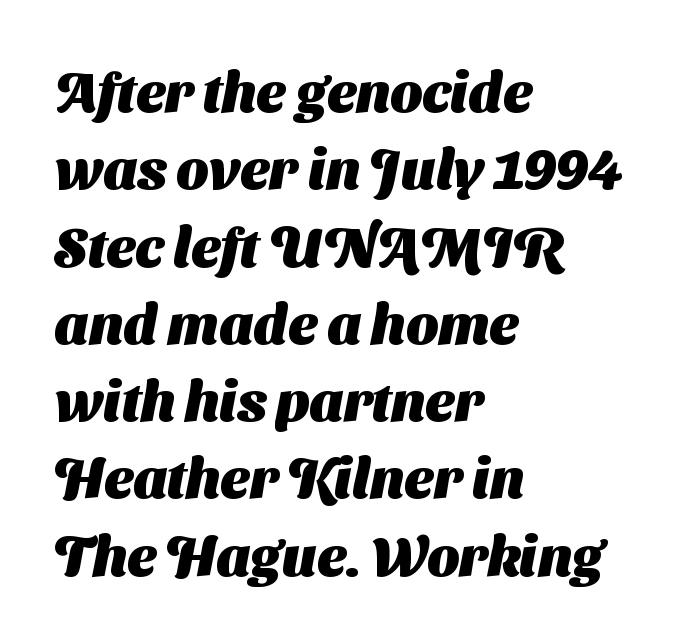
The image shows 56 px heavy sans-serif type; set left-aligned, normal line spacing (1.38x), normal letter spacing, not underlined; medium stroke contrast and a medium x-height.
